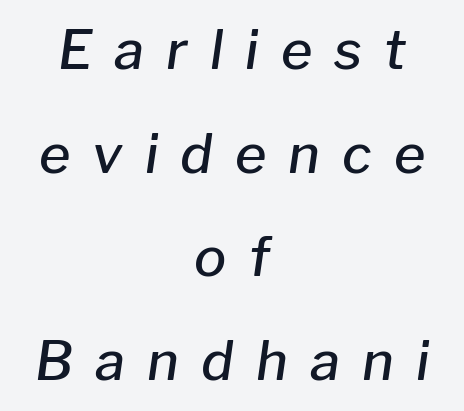
{"italic": "yes", "lean": "right", "slant_degrees": 8, "bold": "semi", "weight": "semibold", "width": "normal", "stroke_contrast": "low", "x_height": "medium", "monospaced": "no", "underline": "no", "align": "center", "line_spacing": "loose", "line_spacing_ratio": 1.92, "letter_spacing": "wide", "letter_spacing_em": 0.41, "glyph_px": 54}
